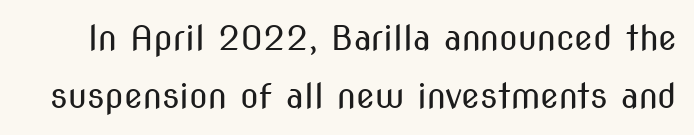
Q: Is the text bold? A: No.
Q: Is the text italic (slanted)? A: No, it is upright.
Q: Is the typeface a serif or a sans-serif typeface? A: Sans-serif.
Q: Is the text underlined? A: No.
Q: Is the spacing between letters normal or unusually wide? A: Normal.
Q: Width (condensed, normal, or wide)? A: Condensed.
Q: Stroke contrast? A: Medium.
Q: x-height? A: Medium.
Q: Monospaced? A: No.
